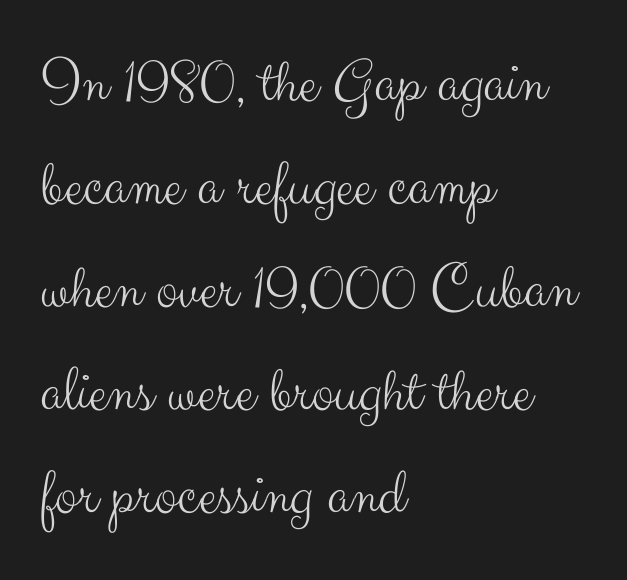
The image shows 66 px light sans-serif type; set left-aligned, normal line spacing (1.56x), normal letter spacing, not underlined; medium stroke contrast and a small x-height.
